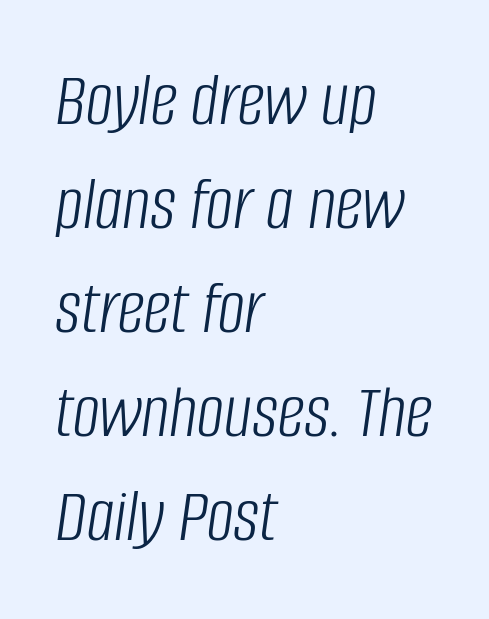
The image shows 76 px light, condensed type, italic (leaning right); set left-aligned, normal line spacing (1.37x), normal letter spacing, not underlined; low stroke contrast and a large x-height.
